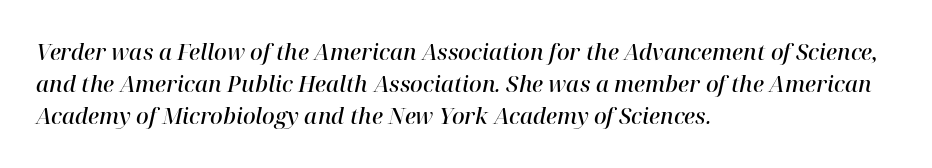
The image shows 22 px text type, italic (leaning right); set left-aligned, normal line spacing (1.46x), normal letter spacing, not underlined.
